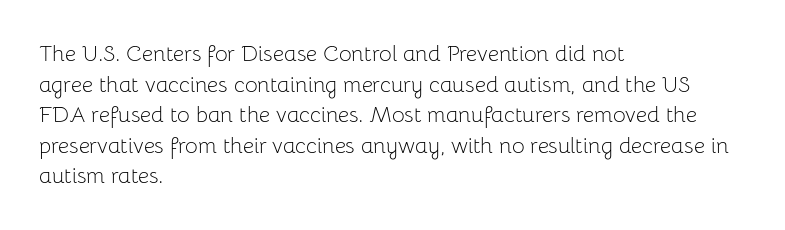
The image shows 22 px text type, upright; set left-aligned, normal line spacing (1.39x), normal letter spacing, not underlined.
